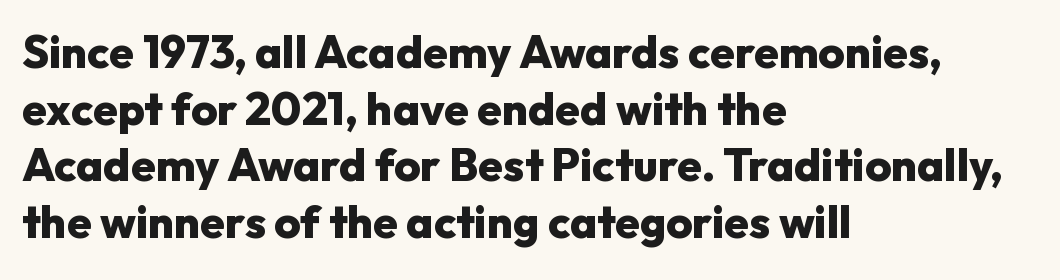
The image shows 45 px heavy sans-serif type, upright; set left-aligned, normal line spacing (1.26x), normal letter spacing, not underlined; low stroke contrast and a medium x-height.
